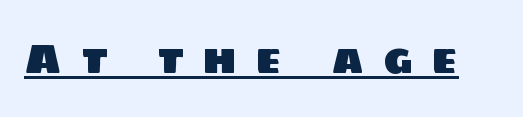
{"serif": "no", "width": "normal", "stroke_contrast": "low", "x_height": "large", "monospaced": "no", "underline": "yes", "letter_spacing": "wide", "letter_spacing_em": 0.47, "glyph_px": 41}
